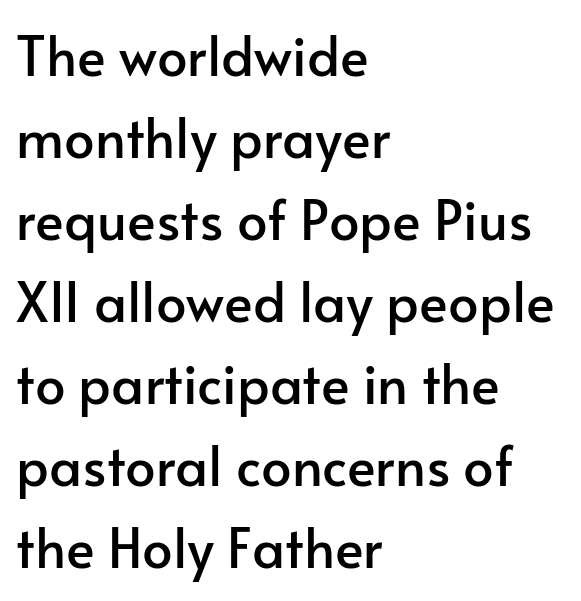
Q: Is the text italic (slanted)? A: No, it is upright.
Q: Is the typeface a serif or a sans-serif typeface? A: Sans-serif.
Q: Is the text underlined? A: No.
Q: How is the paragraph aligned? A: Left-aligned.
Q: Is the spacing between letters normal or unusually wide? A: Normal.
Q: Is the spacing between lines tight, normal or loose? A: Normal.
Q: Width (condensed, normal, or wide)? A: Normal.
Q: Stroke contrast? A: Low.
Q: x-height? A: Small.
Q: Monospaced? A: No.
